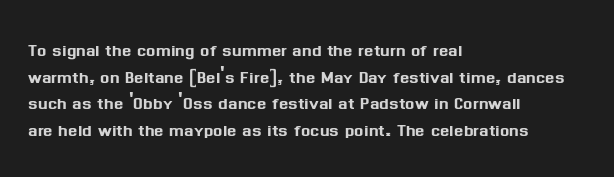
Q: Is the text italic (slanted)? A: No, it is upright.
Q: Is the text underlined? A: No.
Q: How is the paragraph aligned? A: Left-aligned.
Q: Is the spacing between letters normal or unusually wide? A: Normal.
